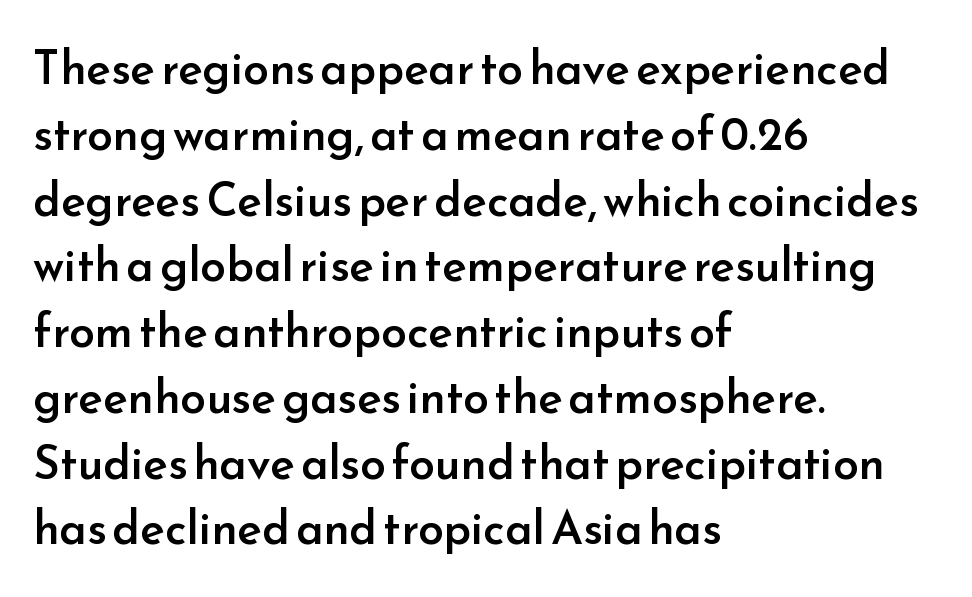
Q: Is the text bold? A: Semi-bold.
Q: Is the text italic (slanted)? A: No, it is upright.
Q: Is the typeface a serif or a sans-serif typeface? A: Sans-serif.
Q: Is the text underlined? A: No.
Q: How is the paragraph aligned? A: Left-aligned.
Q: Is the spacing between letters normal or unusually wide? A: Normal.
Q: Is the spacing between lines tight, normal or loose? A: Normal.
Q: Width (condensed, normal, or wide)? A: Normal.
Q: Stroke contrast? A: Low.
Q: x-height? A: Small.
Q: Monospaced? A: No.
